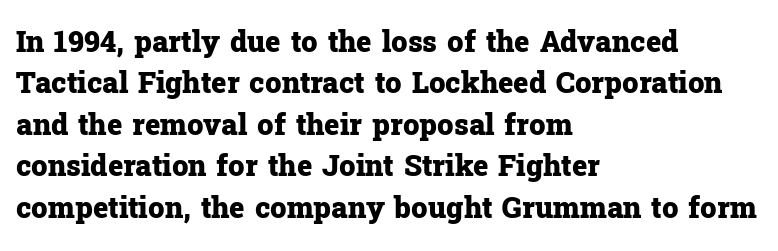
The image shows 29 px heavy serif type, upright; set left-aligned, normal line spacing (1.43x), normal letter spacing, not underlined; low stroke contrast and a medium x-height.
